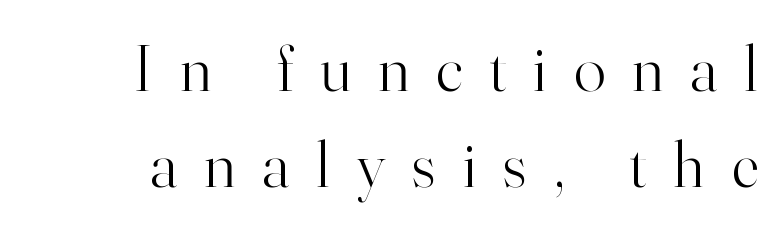
The image shows 66 px light serif type, upright; set normal line spacing (1.46x), unusually wide letter spacing (+0.41 em), not underlined; high stroke contrast and a small x-height.
